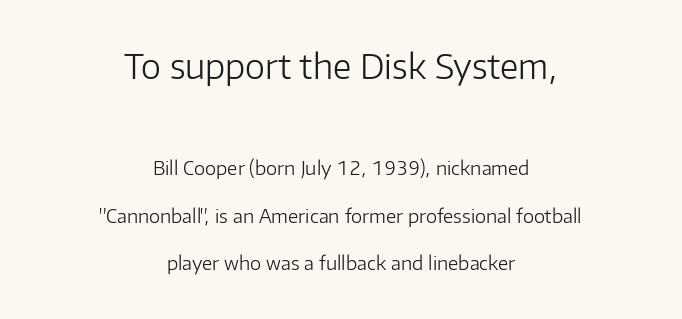
Notice how the passage keeps no hard edge, just a central spine. Varying glyph widths throughout — classic text-font behaviour. The block sitting higher on the canvas is the one with enlarged characters. Classification — sans serif. The strip under each line holds only bare page.
